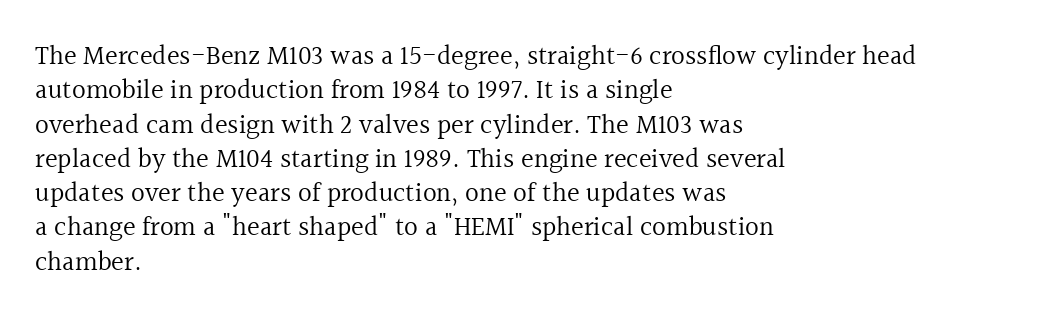
{"italic": "no", "bold": "no", "underline": "no", "align": "left", "line_spacing": "normal", "line_spacing_ratio": 1.27, "letter_spacing": "normal", "letter_spacing_em": 0.0, "glyph_px": 27}
